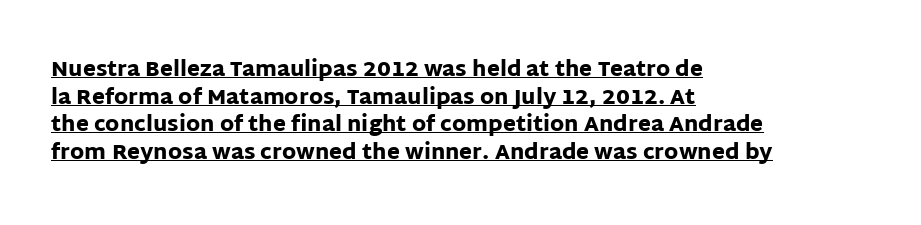
The image shows 21 px bold type, upright; set left-aligned, normal line spacing (1.31x), normal letter spacing, underlined.
